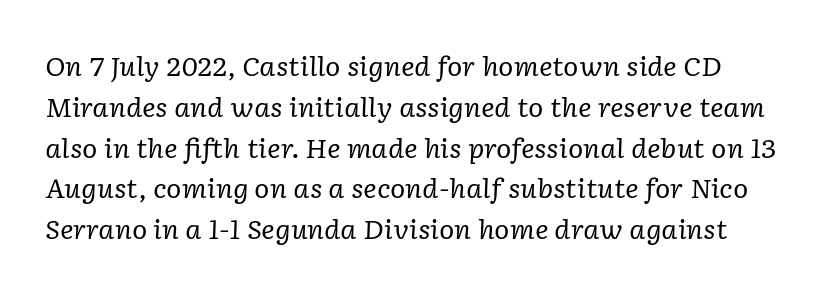
{"italic": "yes", "lean": "right", "slant_degrees": 2, "bold": "no", "underline": "no", "line_spacing": "normal", "line_spacing_ratio": 1.57, "letter_spacing": "normal", "letter_spacing_em": 0.0, "glyph_px": 26}
